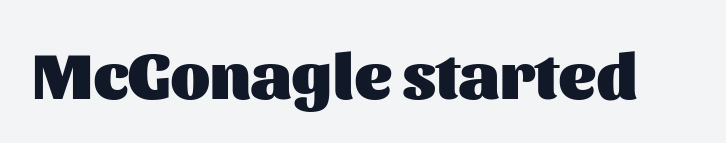
Q: Is the text bold? A: Yes.
Q: Is the text italic (slanted)? A: No, it is upright.
Q: Is the typeface a serif or a sans-serif typeface? A: Sans-serif.
Q: Is the text underlined? A: No.
Q: Is the spacing between letters normal or unusually wide? A: Normal.
Q: Width (condensed, normal, or wide)? A: Normal.
Q: Stroke contrast? A: Medium.
Q: x-height? A: Medium.
Q: Monospaced? A: No.
